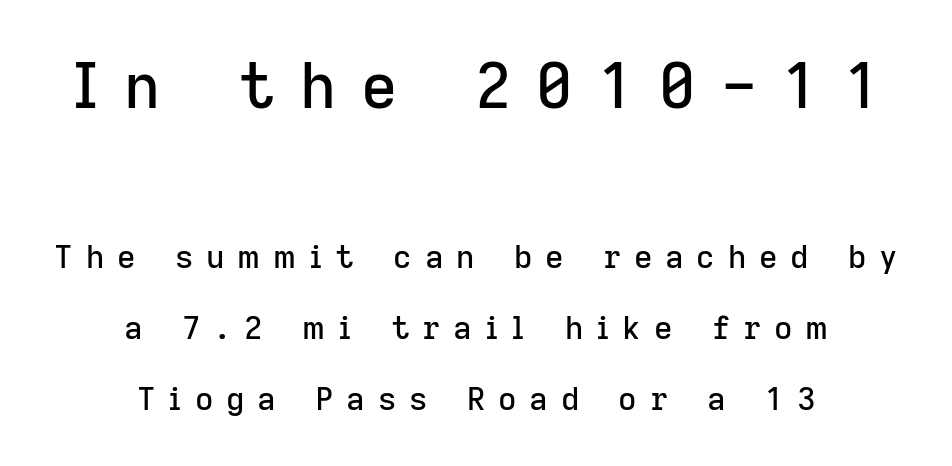
{"serif": "no", "italic": "no", "width": "normal", "stroke_contrast": "low", "x_height": "medium", "monospaced": "no", "underline": "no", "align": "center", "line_spacing": "loose", "line_spacing_ratio": 2.22, "letter_spacing": "wide", "letter_spacing_em": 0.4, "larger_block": "first", "size_ratio": 1.97, "glyph_px": 63}
